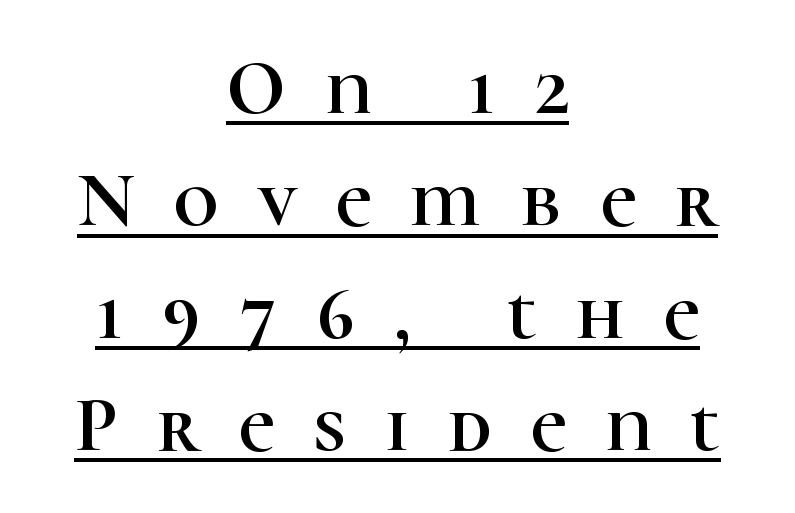
The image shows 78 px serif type, upright; set centered, normal line spacing (1.44x), unusually wide letter spacing (+0.5 em), underlined; high stroke contrast and a medium x-height.
